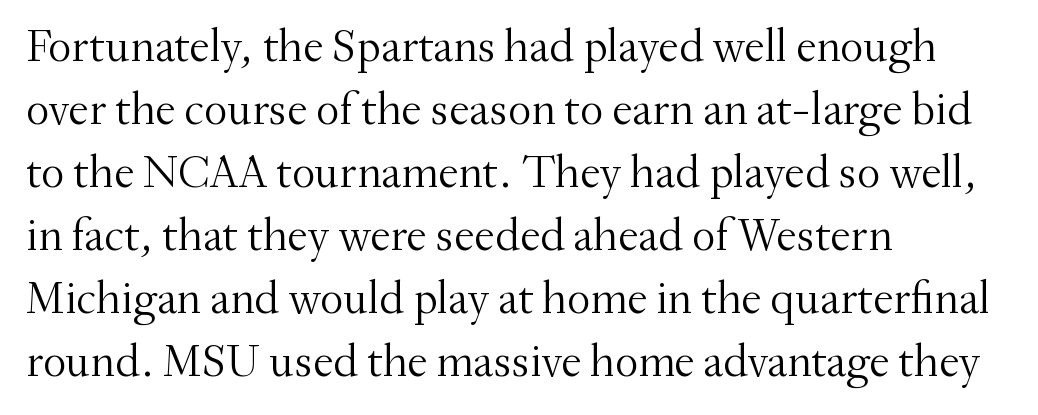
The image shows 46 px light serif type, upright; set left-aligned, normal line spacing (1.37x), normal letter spacing, not underlined; medium stroke contrast and a small x-height.
